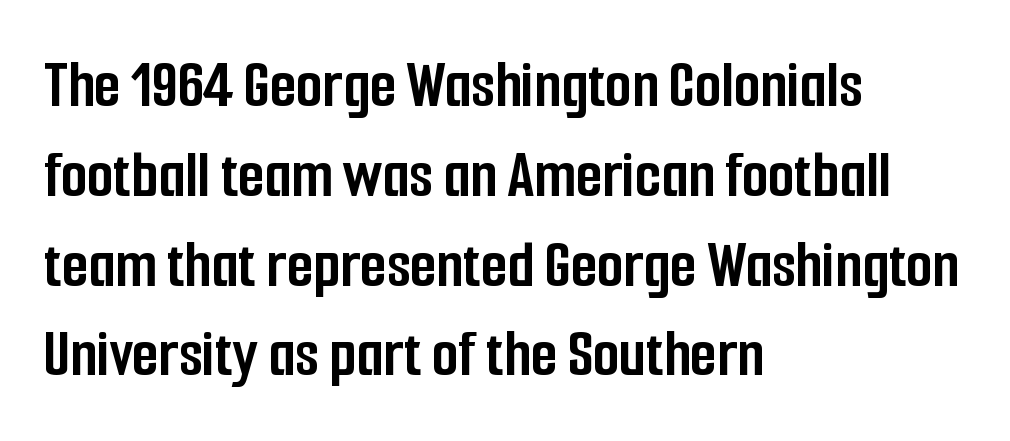
What weight is shown? A full bold with thick strokes. Varying glyph widths throughout — classic text-font behaviour. A classic flush-left, rag-right setting is used for this passage. Quick note: underline off. The characters display no serif detailing; their extremities are plain.
